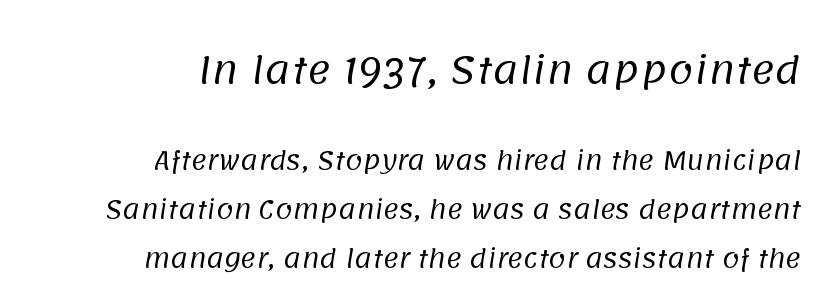
Q: Is the text bold? A: No.
Q: Is the typeface a serif or a sans-serif typeface? A: Sans-serif.
Q: Is the text underlined? A: No.
Q: How is the paragraph aligned? A: Right-aligned.
Q: Is the spacing between letters normal or unusually wide? A: Normal.
Q: Is the spacing between lines tight, normal or loose? A: Loose.
Q: Which block of text is set in a larger size, the first (top) or the second (bottom)? A: The first (top) one.
Q: Width (condensed, normal, or wide)? A: Normal.
Q: Stroke contrast? A: Low.
Q: x-height? A: Large.
Q: Monospaced? A: No.
